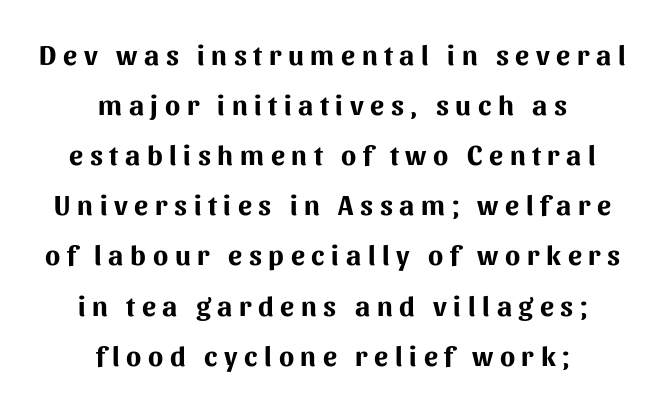
The strokes are fattened all the way to bold. These lines are rendered in a variable-pitch font. This rendering widens character spacing well past its baseline value. Quick note: underline off.
